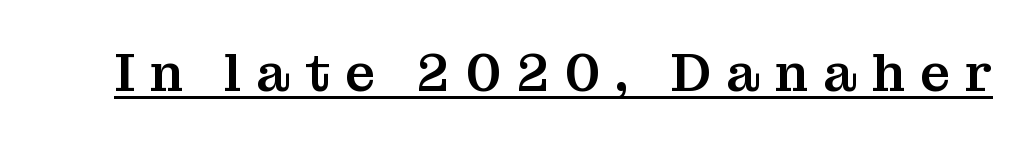
{"serif": "yes", "italic": "no", "width": "normal", "stroke_contrast": "medium", "x_height": "medium", "monospaced": "no", "underline": "yes", "letter_spacing": "wide", "letter_spacing_em": 0.28, "glyph_px": 53}
